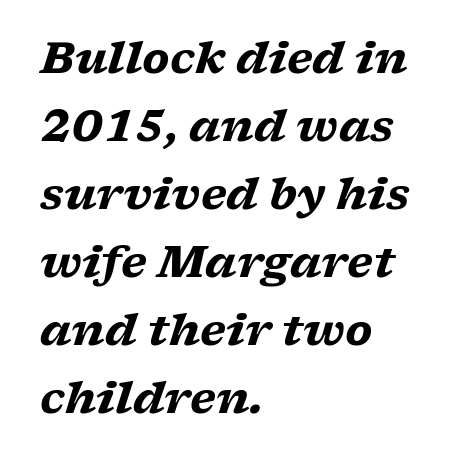
Q: Is the text bold? A: Yes.
Q: Is the text italic (slanted)? A: Yes, it leans right by about 17 degrees.
Q: Is the typeface a serif or a sans-serif typeface? A: Serif.
Q: Is the text underlined? A: No.
Q: How is the paragraph aligned? A: Left-aligned.
Q: Is the spacing between letters normal or unusually wide? A: Normal.
Q: Is the spacing between lines tight, normal or loose? A: Normal.
Q: Width (condensed, normal, or wide)? A: Wide.
Q: Stroke contrast? A: Low.
Q: x-height? A: Medium.
Q: Monospaced? A: No.
